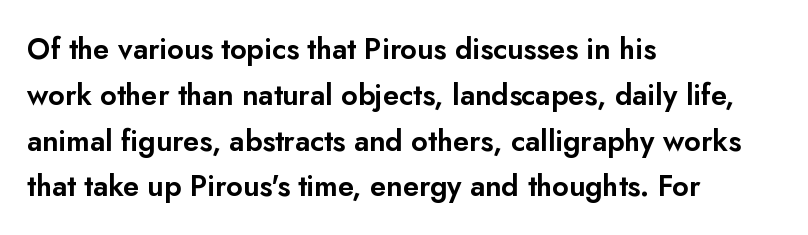
Q: Is the text italic (slanted)? A: No, it is upright.
Q: Is the typeface a serif or a sans-serif typeface? A: Sans-serif.
Q: Is the text underlined? A: No.
Q: How is the paragraph aligned? A: Left-aligned.
Q: Is the spacing between letters normal or unusually wide? A: Normal.
Q: Is the spacing between lines tight, normal or loose? A: Normal.
Q: Width (condensed, normal, or wide)? A: Normal.
Q: Stroke contrast? A: Low.
Q: x-height? A: Small.
Q: Monospaced? A: No.
